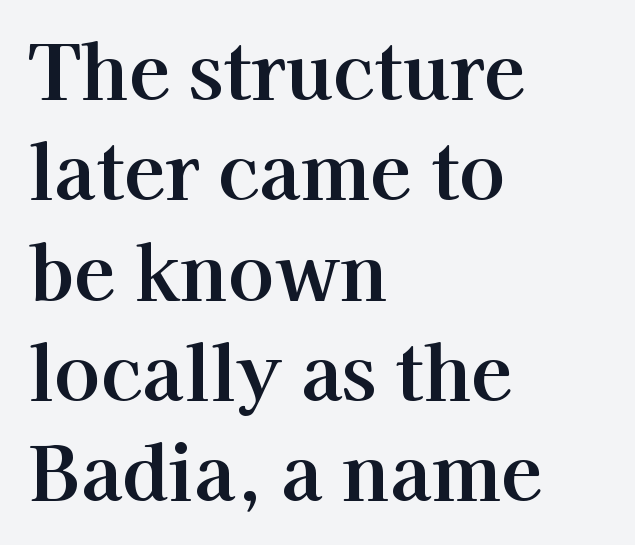
Underline: absent. This block has exactly the height ordinary leading produces. Reading down the block, your eye returns to a fixed left position each line. Character widths vary here, with narrow letters taking less room than wide ones. You could call the tracking neutral — neither tight nor loose.
